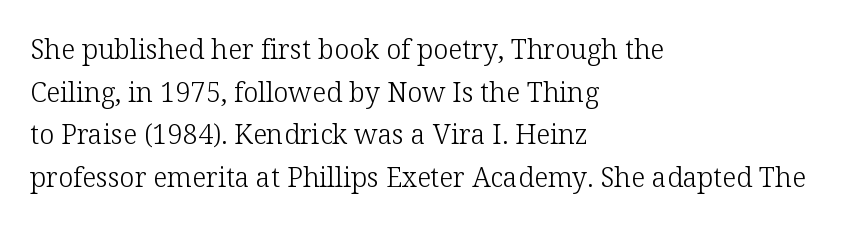
The image shows 27 px text type, upright; set left-aligned, normal line spacing (1.58x), normal letter spacing, not underlined.
